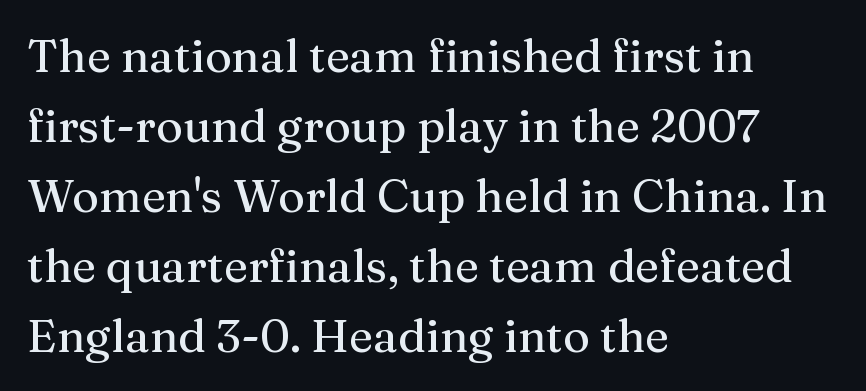
Q: Is the text italic (slanted)? A: No, it is upright.
Q: Is the typeface a serif or a sans-serif typeface? A: Serif.
Q: Is the text underlined? A: No.
Q: How is the paragraph aligned? A: Left-aligned.
Q: Is the spacing between letters normal or unusually wide? A: Normal.
Q: Is the spacing between lines tight, normal or loose? A: Normal.
Q: Width (condensed, normal, or wide)? A: Normal.
Q: Stroke contrast? A: Medium.
Q: x-height? A: Medium.
Q: Monospaced? A: No.
